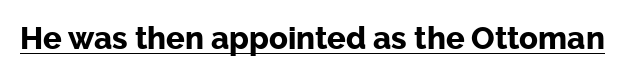
Q: Is the text bold? A: Yes.
Q: Is the text italic (slanted)? A: No, it is upright.
Q: Is the typeface a serif or a sans-serif typeface? A: Sans-serif.
Q: Is the text underlined? A: Yes.
Q: Is the spacing between letters normal or unusually wide? A: Normal.
Q: Width (condensed, normal, or wide)? A: Normal.
Q: Stroke contrast? A: Low.
Q: x-height? A: Medium.
Q: Monospaced? A: No.
